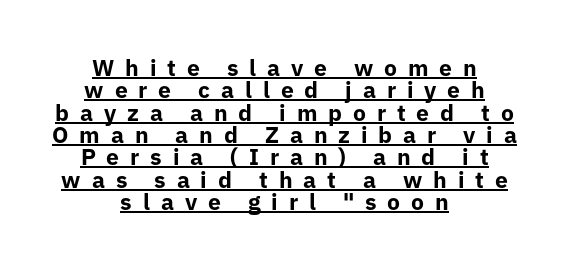
Each line of the rendering has a horizontal stroke beneath the glyphs. The lines are quadded center. The designer dialed line spacing down below the default. Students, note that the glyphs here are deliberately spaced far apart. Tall strokes in this sample are plumb rather than angled.
